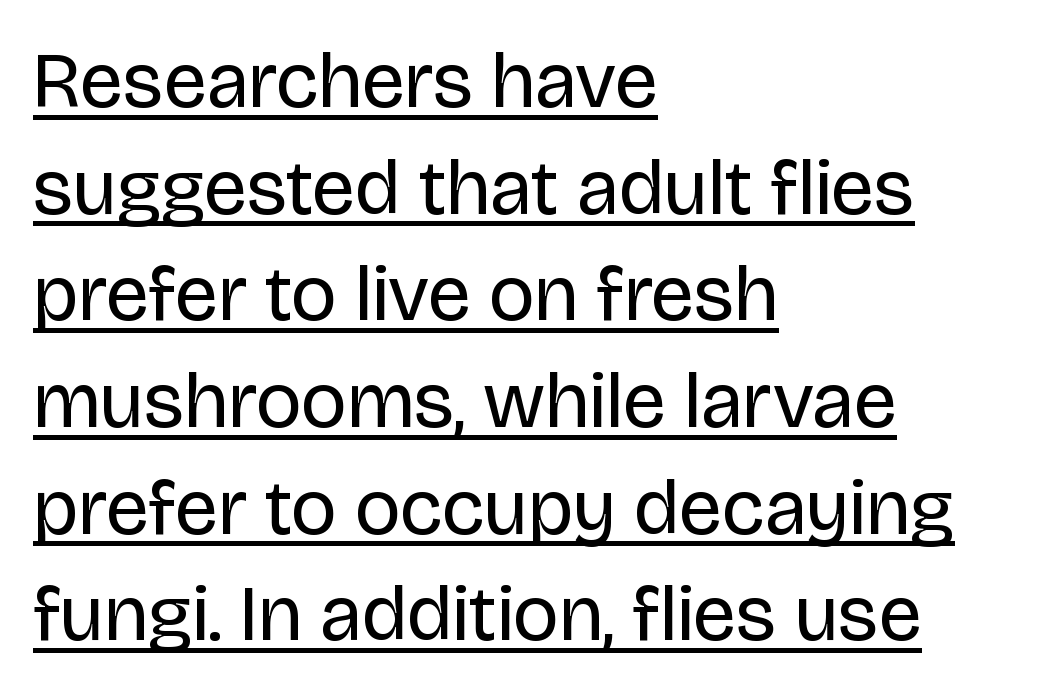
Q: Is the text bold? A: No.
Q: Is the text italic (slanted)? A: No, it is upright.
Q: Is the typeface a serif or a sans-serif typeface? A: Sans-serif.
Q: Is the text underlined? A: Yes.
Q: How is the paragraph aligned? A: Left-aligned.
Q: Is the spacing between letters normal or unusually wide? A: Normal.
Q: Is the spacing between lines tight, normal or loose? A: Normal.
Q: Width (condensed, normal, or wide)? A: Normal.
Q: Stroke contrast? A: Low.
Q: x-height? A: Large.
Q: Monospaced? A: No.
